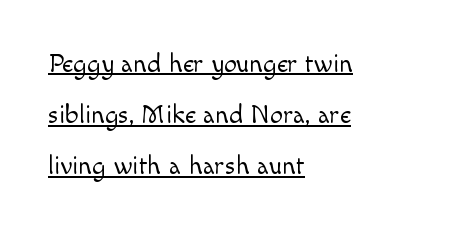
Q: Is the text bold? A: No.
Q: Is the text italic (slanted)? A: No, it is upright.
Q: Is the text underlined? A: Yes.
Q: How is the paragraph aligned? A: Left-aligned.
Q: Is the spacing between letters normal or unusually wide? A: Normal.
Q: Is the spacing between lines tight, normal or loose? A: Loose.
